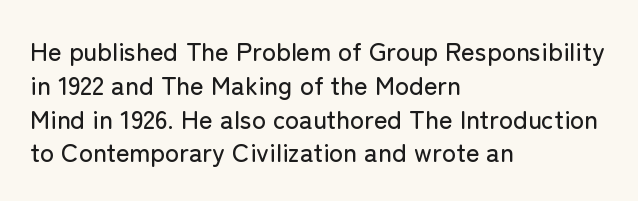
{"italic": "no", "underline": "no", "align": "left", "line_spacing": "normal", "line_spacing_ratio": 1.3, "letter_spacing": "normal", "letter_spacing_em": 0.0, "glyph_px": 26}
